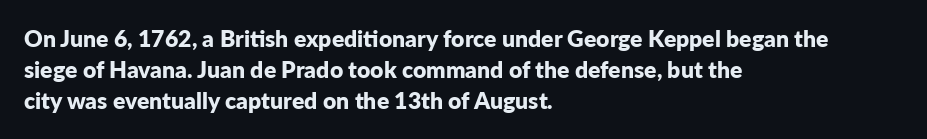
Q: Is the text bold? A: Yes.
Q: Is the text italic (slanted)? A: No, it is upright.
Q: Is the text underlined? A: No.
Q: How is the paragraph aligned? A: Left-aligned.
Q: Is the spacing between letters normal or unusually wide? A: Normal.
Q: Is the spacing between lines tight, normal or loose? A: Normal.
